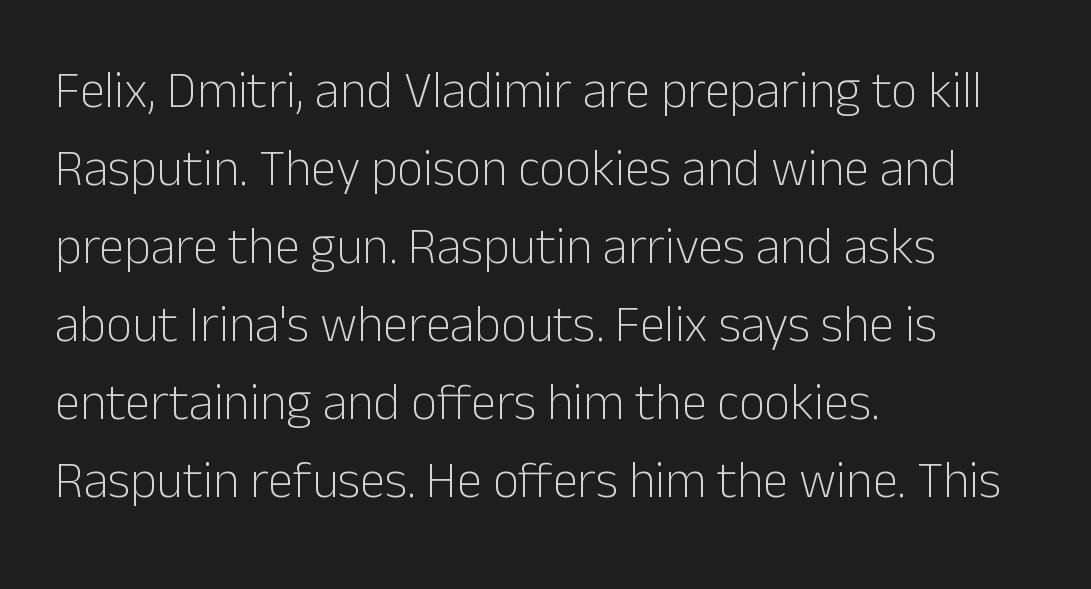
The image shows 51 px light sans-serif type, upright; set left-aligned, normal line spacing (1.53x), normal letter spacing, not underlined; low stroke contrast and a medium x-height.
